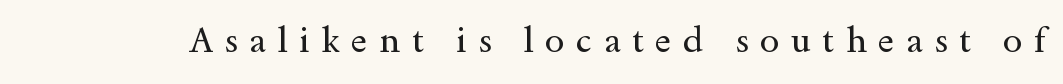
Substantial extra tracking has been applied to these lines. Glance below the letters and you will spot only blank space. The passage shown is typeset with a serif family. Weight class: somewhere from thin through regular. The rendering uses natural spacing where letterforms have individual widths. Posture: vertical.
